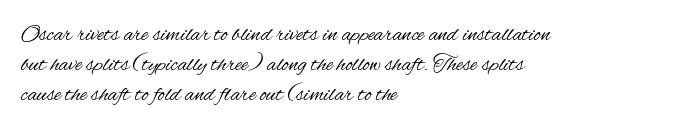
The image shows 23 px text type; set left-aligned, normal line spacing (1.31x), normal letter spacing, not underlined.
